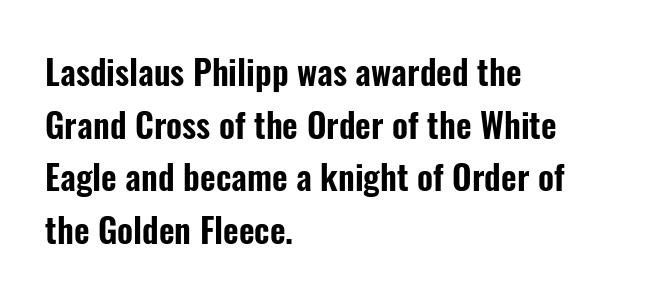
{"serif": "no", "italic": "no", "width": "condensed", "stroke_contrast": "low", "x_height": "medium", "monospaced": "no", "underline": "no", "align": "left", "line_spacing": "normal", "line_spacing_ratio": 1.55, "letter_spacing": "normal", "letter_spacing_em": 0.0, "glyph_px": 34}
